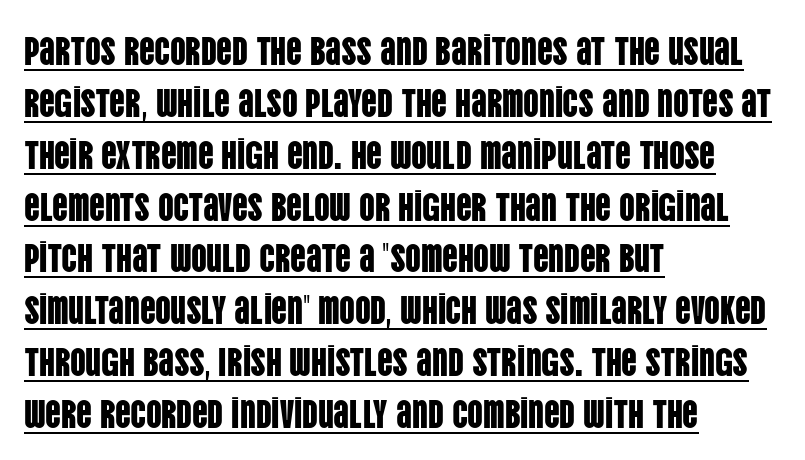
{"serif": "no", "italic": "no", "width": "condensed", "stroke_contrast": "low", "x_height": "large", "monospaced": "no", "underline": "yes", "align": "left", "line_spacing": "normal", "line_spacing_ratio": 1.33, "letter_spacing": "normal", "letter_spacing_em": 0.0, "glyph_px": 39}
